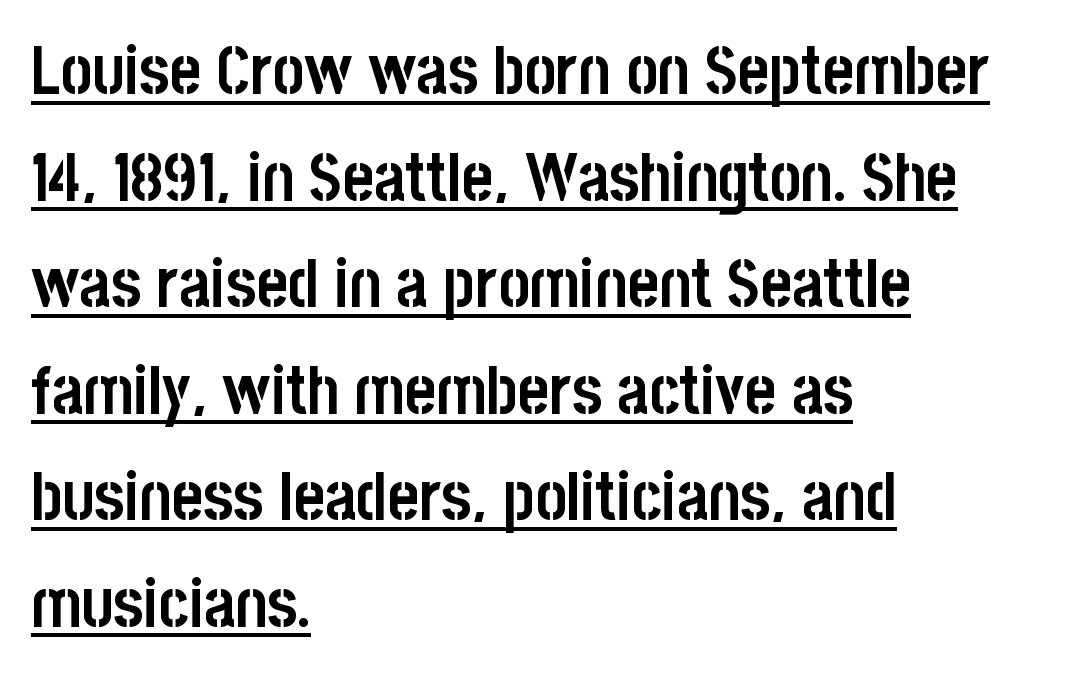
Normally led — the rows are evenly, conventionally spaced. The typesetter has applied underlining to the passage shown. The font is running at its bold setting. Tall strokes in this sample are plumb rather than angled.
